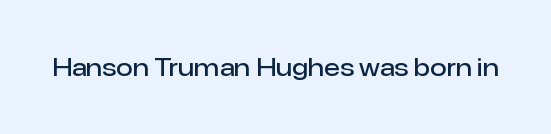
Q: Is the text bold? A: Semi-bold.
Q: Is the text italic (slanted)? A: No, it is upright.
Q: Is the text underlined? A: No.
Q: Is the spacing between letters normal or unusually wide? A: Normal.
